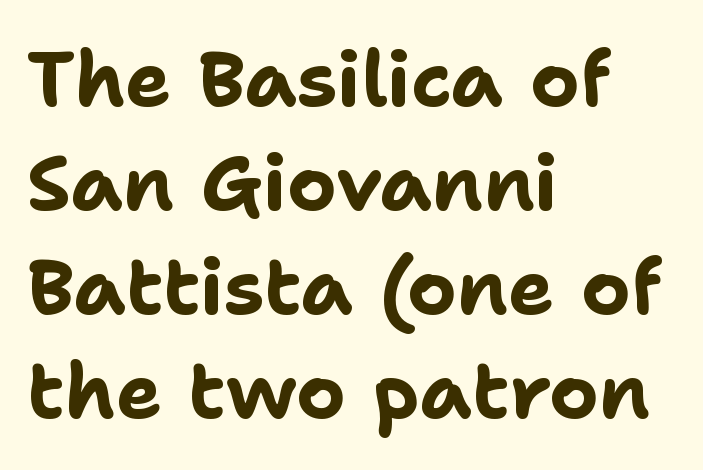
Note the varied advance widths — an 'i' is clearly narrower than an 'm'. You could call the tracking neutral — neither tight nor loose. Examine the stroke ends and you'll find no serifs. In terms of weight, the rendering is a true, heavy bold. Reading down the block, your eye returns to a fixed left position each line. The words here are not underlined.
